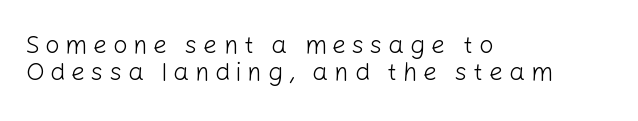
Q: Is the text bold? A: No.
Q: Is the text italic (slanted)? A: No, it is upright.
Q: Is the text underlined? A: No.
Q: How is the paragraph aligned? A: Left-aligned.
Q: Is the spacing between letters normal or unusually wide? A: Unusually wide.
Q: Is the spacing between lines tight, normal or loose? A: Tight.
